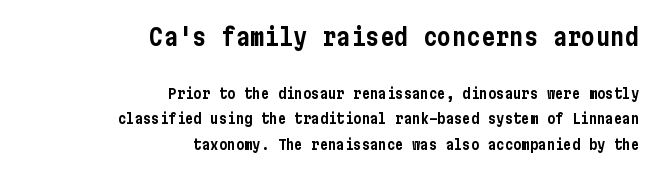
If you drew a line through each stem, it would be perfectly vertical. Leftover space on each line is placed entirely before the opening word. Size hierarchy here favors the leading block over the trailing one. Here the glyphs are tracked normally, forming tight word shapes. Only glyphs here, with clear space below each row.
